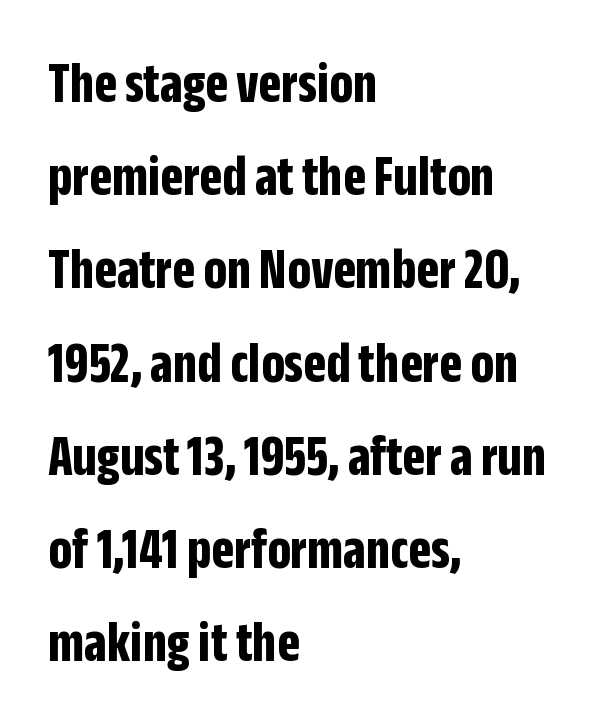
Q: Is the text bold? A: Yes.
Q: Is the text italic (slanted)? A: No, it is upright.
Q: Is the typeface a serif or a sans-serif typeface? A: Sans-serif.
Q: Is the text underlined? A: No.
Q: How is the paragraph aligned? A: Left-aligned.
Q: Is the spacing between letters normal or unusually wide? A: Normal.
Q: Is the spacing between lines tight, normal or loose? A: Normal.
Q: Width (condensed, normal, or wide)? A: Condensed.
Q: Stroke contrast? A: Low.
Q: x-height? A: Large.
Q: Monospaced? A: No.
